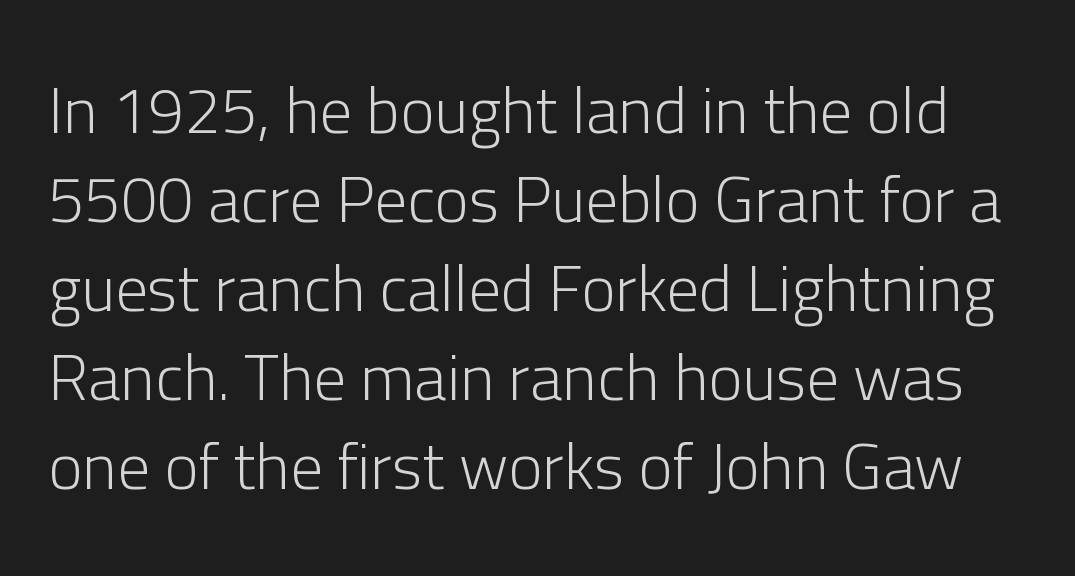
{"serif": "no", "italic": "no", "bold": "no", "weight": "light", "width": "normal", "stroke_contrast": "low", "x_height": "medium", "monospaced": "no", "underline": "no", "line_spacing": "normal", "line_spacing_ratio": 1.37, "letter_spacing": "normal", "letter_spacing_em": 0.0, "glyph_px": 65}
